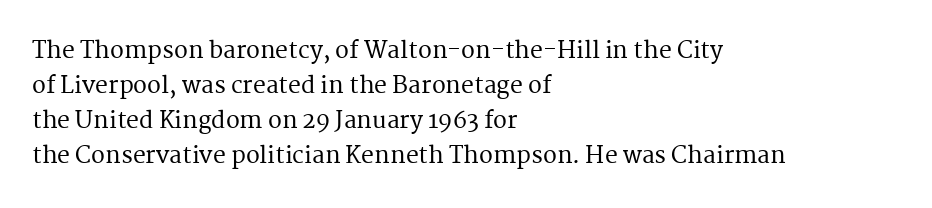
{"italic": "no", "underline": "no", "align": "left", "line_spacing": "normal", "line_spacing_ratio": 1.52, "letter_spacing": "normal", "letter_spacing_em": 0.0, "glyph_px": 23}
